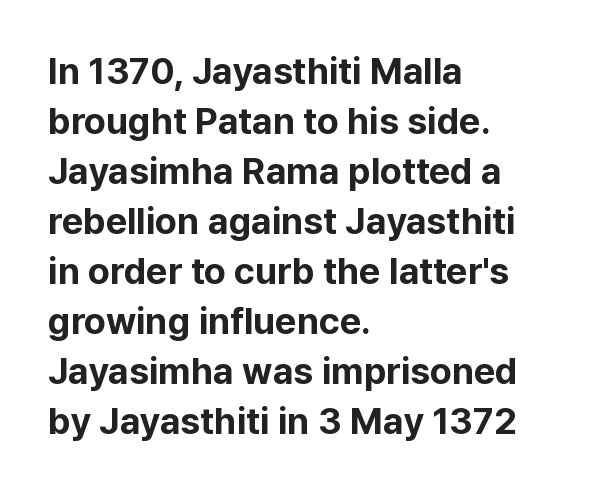
The image shows 37 px bold sans-serif type, upright; set left-aligned, normal line spacing (1.35x), normal letter spacing, not underlined; low stroke contrast and a medium x-height.
